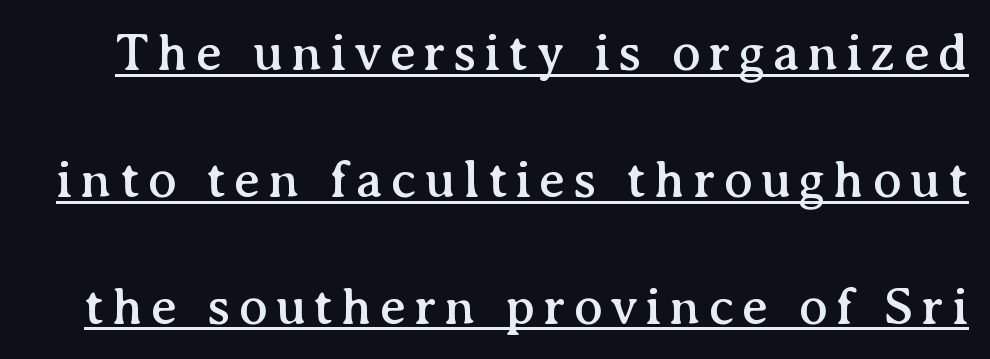
These lines were composed using upright roman letters. Interline gaps are noticeably wide in this sample. These characters rest on top of a visible drawn line. Is this a fixed-width face? No — the glyphs have proportional, varying widths.
